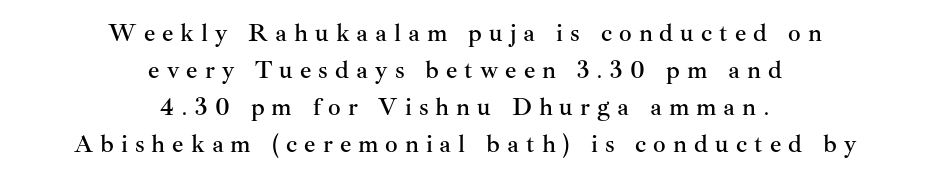
Q: Is the text italic (slanted)? A: No, it is upright.
Q: Is the text underlined? A: No.
Q: How is the paragraph aligned? A: Centered.
Q: Is the spacing between letters normal or unusually wide? A: Unusually wide.
Q: Is the spacing between lines tight, normal or loose? A: Normal.
